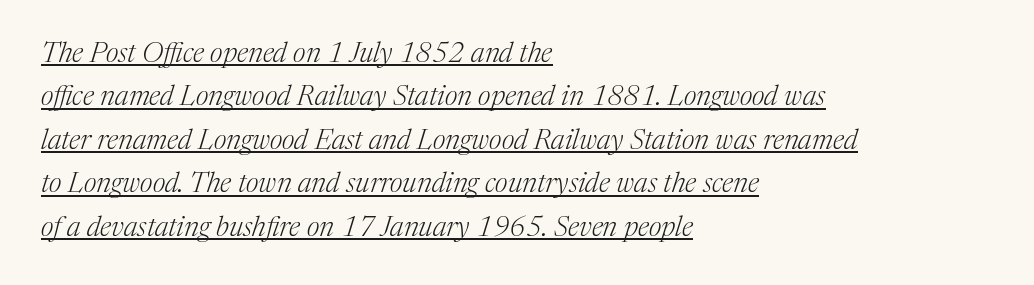
Do the characters align in a grid? No, the font is proportional. The strokes are not fattened; the text isn't bold. There is no visible air inserted between adjacent glyphs. This block has exactly the height ordinary leading produces.
